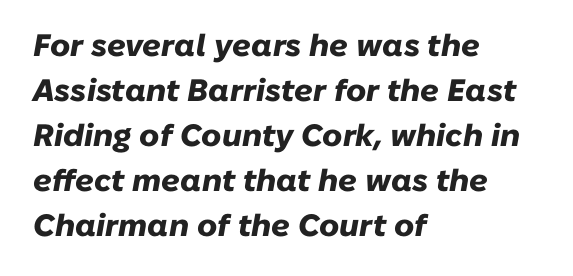
Q: Is the text bold? A: Yes.
Q: Is the text italic (slanted)? A: Yes, it leans right by about 10 degrees.
Q: Is the text underlined? A: No.
Q: How is the paragraph aligned? A: Left-aligned.
Q: Is the spacing between letters normal or unusually wide? A: Normal.
Q: Is the spacing between lines tight, normal or loose? A: Normal.
Q: Width (condensed, normal, or wide)? A: Normal.
Q: Stroke contrast? A: Low.
Q: x-height? A: Medium.
Q: Monospaced? A: No.
